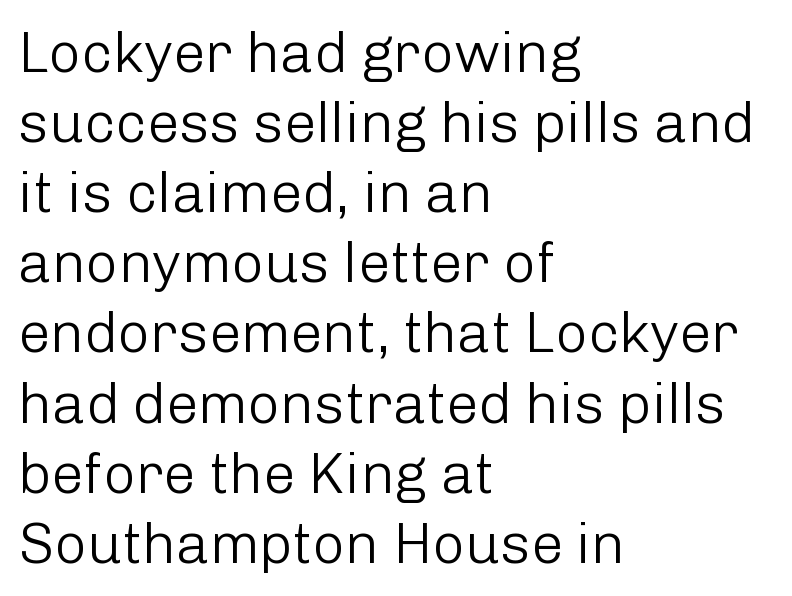
The image shows 57 px light sans-serif type, upright; set left-aligned, line spacing 1.23x, normal letter spacing, not underlined; low stroke contrast and a medium x-height.
